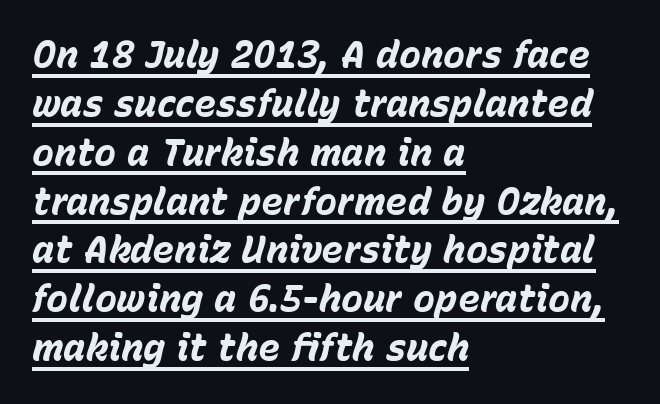
The image shows 37 px bold type, italic (leaning right); set left-aligned, normal line spacing (1.32x), normal letter spacing, underlined; low stroke contrast and a medium x-height.
